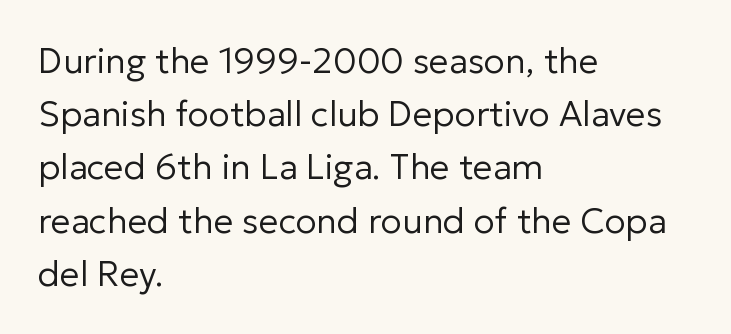
The image shows 35 px regular-weight sans-serif type, upright; set left-aligned, normal line spacing (1.52x), normal letter spacing, not underlined; low stroke contrast and a medium x-height.
